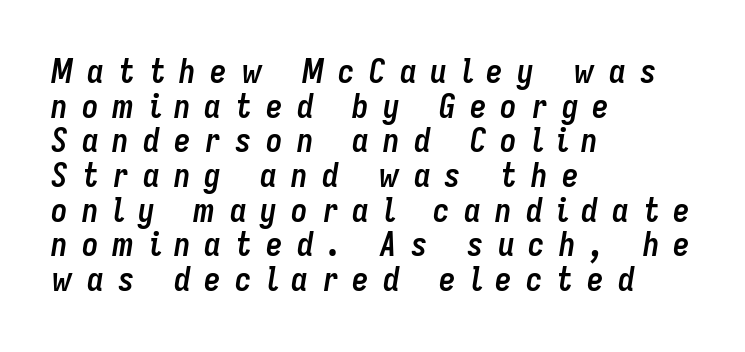
The image shows 33 px semibold, condensed type, italic (leaning right); set left-aligned, tight line spacing (1.05x), unusually wide letter spacing (+0.43 em), not underlined; low stroke contrast and a medium x-height.
